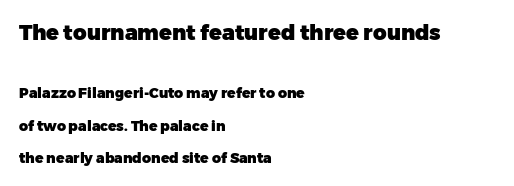
The image shows 21 px bold type, upright; set left-aligned, loose line spacing (2.31x), normal letter spacing, not underlined; the first (top) block is 1.5x larger.
